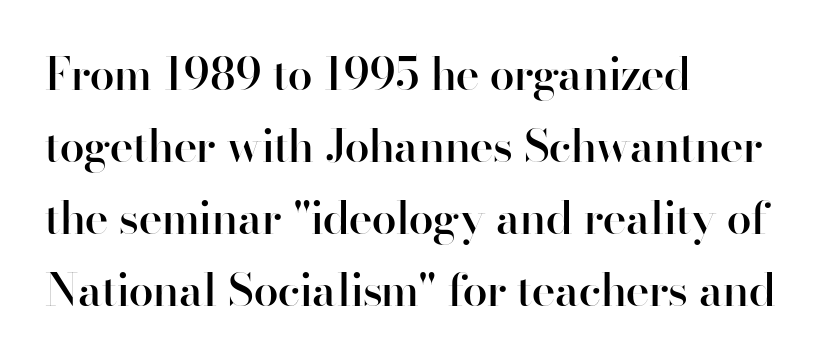
Q: Is the text bold? A: Semi-bold.
Q: Is the text italic (slanted)? A: No, it is upright.
Q: Is the typeface a serif or a sans-serif typeface? A: Sans-serif.
Q: Is the text underlined? A: No.
Q: How is the paragraph aligned? A: Left-aligned.
Q: Is the spacing between letters normal or unusually wide? A: Normal.
Q: Is the spacing between lines tight, normal or loose? A: Normal.
Q: Width (condensed, normal, or wide)? A: Normal.
Q: Stroke contrast? A: High.
Q: x-height? A: Small.
Q: Monospaced? A: No.
